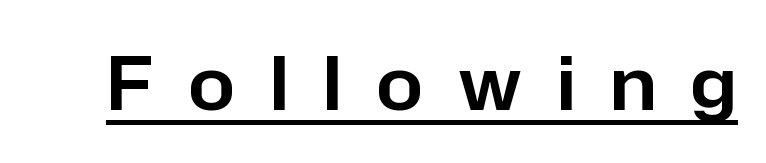
The image shows 74 px sans-serif type, upright; set unusually wide letter spacing (+0.48 em), underlined; low stroke contrast and a medium x-height.
